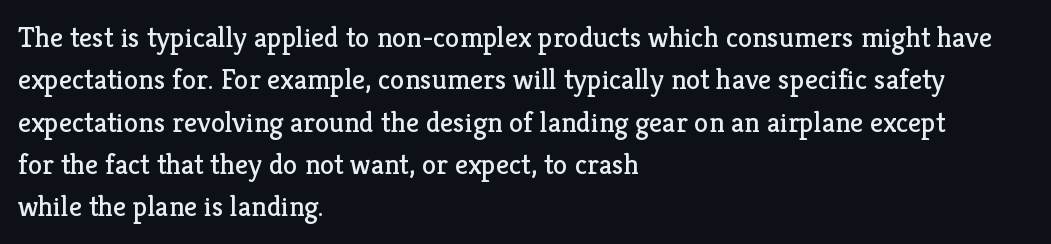
The letters look calm and open, with moderate or lighter stems. Whoever set this chose a conventional vertical rhythm. The rendering uses natural spacing where letterforms have individual widths. The line texture is even and compact thanks to regular tracking.
